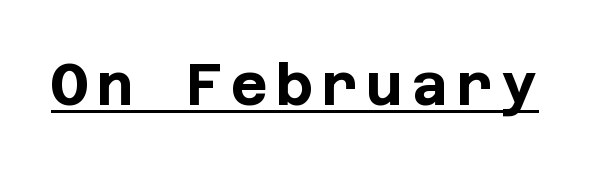
The lettering is marked with a stroke running underneath it. The rendering uses a bold face; every stroke is thick and dark. Serif or sans? Sans — the stroke terminals are bare. When letters stand straight like this, we call the style roman or upright.
